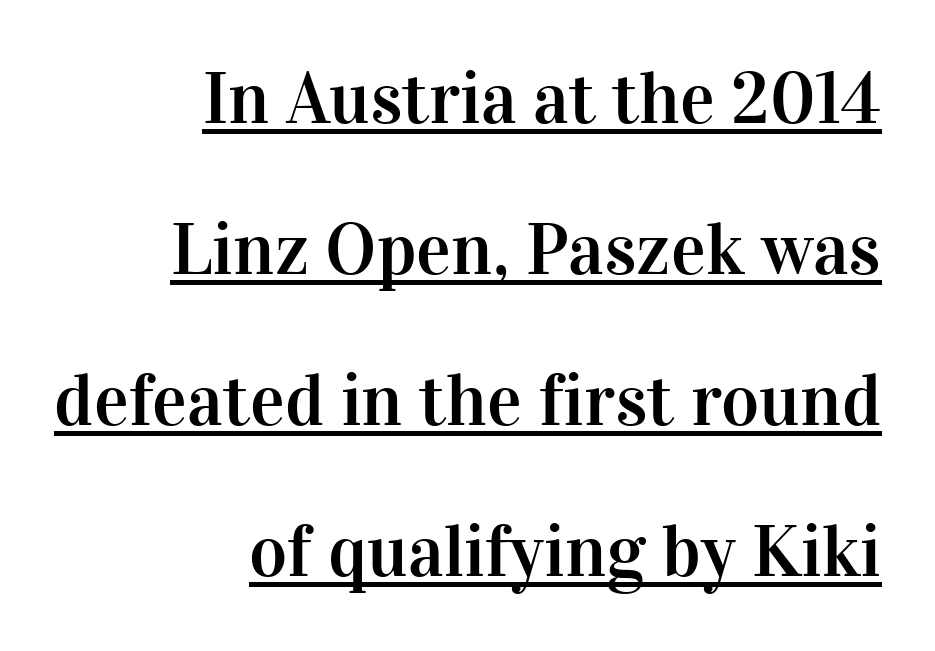
{"serif": "yes", "italic": "no", "width": "normal", "stroke_contrast": "high", "x_height": "medium", "monospaced": "no", "underline": "yes", "align": "right", "line_spacing": "loose", "line_spacing_ratio": 2.07, "letter_spacing": "normal", "letter_spacing_em": 0.0, "glyph_px": 73}
